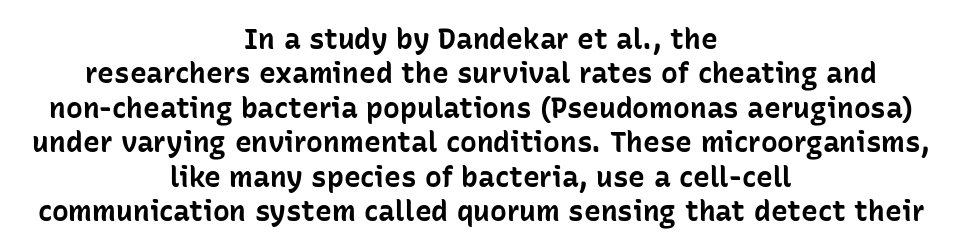
Both edges are ragged and mirror each other, which tells us the setting is centered. The face used here has the dense, thick strokes of a bold. What stands out about the letter spacing? Nothing — it is the standard amount. A sans-serif font was chosen for this passage. The foot of each line stays bare and open. The rendering uses natural spacing where letterforms have individual widths.
